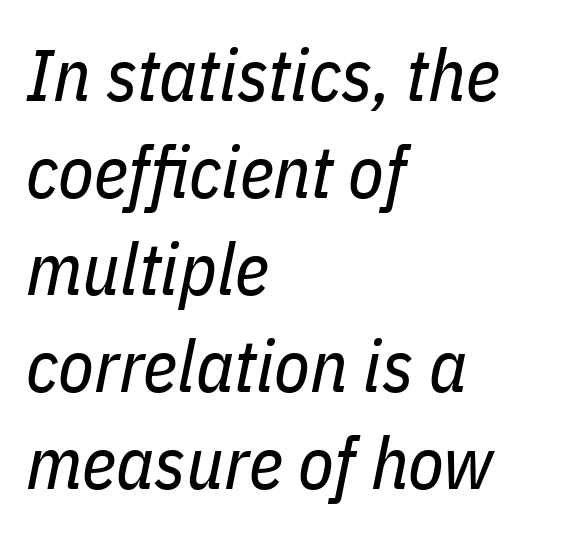
If you measured baseline to baseline, you'd find a middling distance. Is the stroke heavy? The answer is a plain regular-or-lighter. Think of a printed novel: that variable character pitch is what you see here. The rendering anchors every line to the left-hand side.
